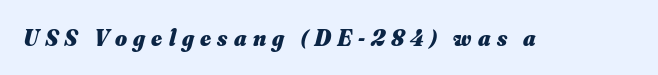
The letters are bold, with thick, heavy strokes. The whole block is typeset with a tilt. Descenders are the only things crossing below the line. There is plenty of visible air inserted between adjacent glyphs.
